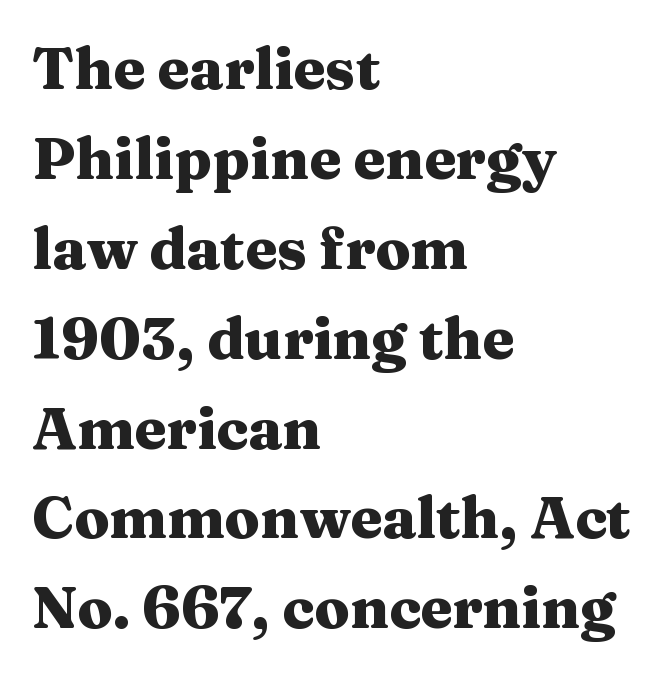
Q: Is the text bold? A: Yes.
Q: Is the text italic (slanted)? A: No, it is upright.
Q: Is the typeface a serif or a sans-serif typeface? A: Serif.
Q: Is the text underlined? A: No.
Q: How is the paragraph aligned? A: Left-aligned.
Q: Is the spacing between letters normal or unusually wide? A: Normal.
Q: Is the spacing between lines tight, normal or loose? A: Normal.
Q: Width (condensed, normal, or wide)? A: Wide.
Q: Stroke contrast? A: Medium.
Q: x-height? A: Medium.
Q: Monospaced? A: No.
